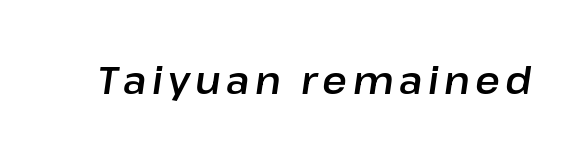
A bare baseline throughout the passage. Character widths vary here, with narrow letters taking less room than wide ones. Notice how the stems are inclined rather than vertical — that's the hallmark of italics.
